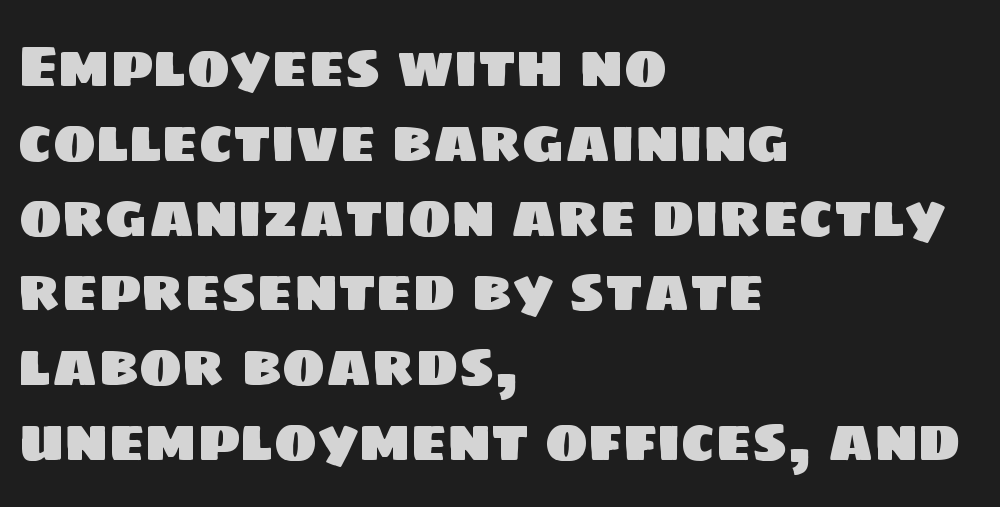
The image shows 58 px sans-serif type; set left-aligned, normal line spacing (1.29x), normal letter spacing, not underlined; low stroke contrast and a large x-height.
